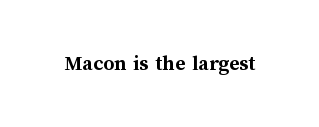
Short note: letters normally spaced. Words float on clear page, feet unadorned. The letters stand upright; this is a roman face. Heavy, bold letterforms.
